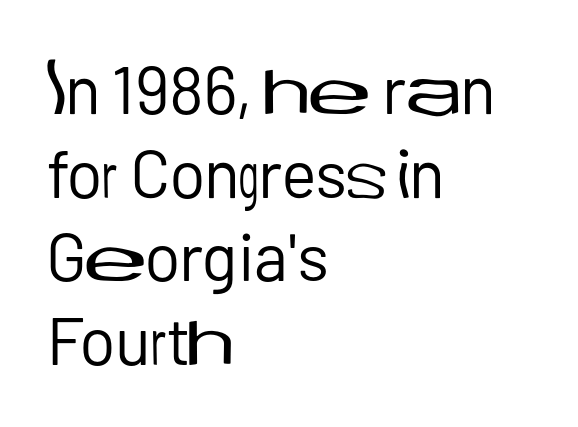
This sample uses an upright cut, with every glyph sitting square on the baseline. This reads as an unemphasized weight, regular at the heaviest. Letter spacing: default. The letters advance in unequal steps, a hallmark of proportional type. The typesetter chose a ragged-right arrangement here.
